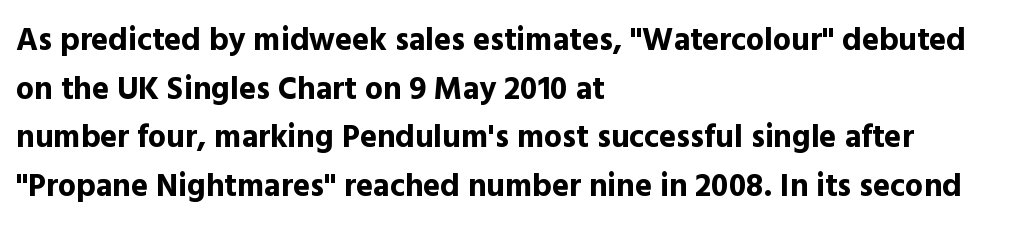
You could not count columns in this text — the font is proportionally spaced. Horizontal bands of white between lines are of average thickness. No feet cap the strokes, marking this as sans-serif type. Heft: maximum for text — a bold. This sample uses plain, unmodified letter spacing.
